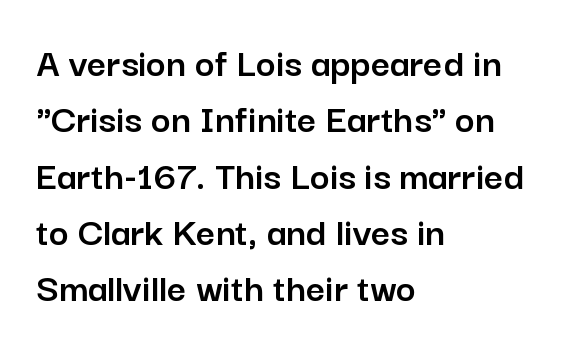
Q: Is the text italic (slanted)? A: No, it is upright.
Q: Is the typeface a serif or a sans-serif typeface? A: Sans-serif.
Q: Is the text underlined? A: No.
Q: How is the paragraph aligned? A: Left-aligned.
Q: Is the spacing between letters normal or unusually wide? A: Normal.
Q: Is the spacing between lines tight, normal or loose? A: Normal.
Q: Width (condensed, normal, or wide)? A: Normal.
Q: Stroke contrast? A: Low.
Q: x-height? A: Medium.
Q: Monospaced? A: No.
